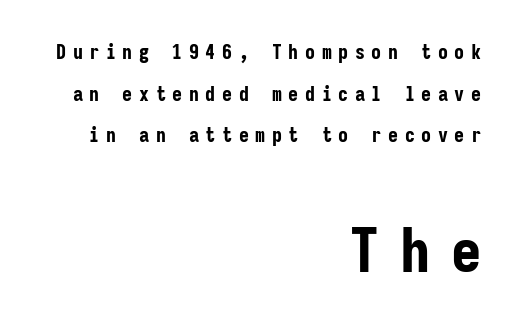
Q: Is the text bold? A: Yes.
Q: Is the text italic (slanted)? A: No, it is upright.
Q: Is the typeface a serif or a sans-serif typeface? A: Sans-serif.
Q: Is the text underlined? A: No.
Q: How is the paragraph aligned? A: Right-aligned.
Q: Is the spacing between letters normal or unusually wide? A: Unusually wide.
Q: Is the spacing between lines tight, normal or loose? A: Loose.
Q: Which block of text is set in a larger size, the first (top) or the second (bottom)? A: The second (bottom) one.
Q: Width (condensed, normal, or wide)? A: Condensed.
Q: Stroke contrast? A: Low.
Q: x-height? A: Medium.
Q: Monospaced? A: Yes.
